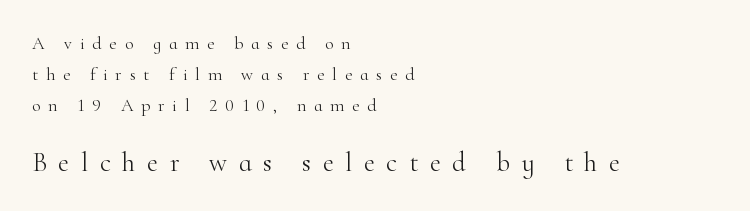
Q: Is the text bold? A: No.
Q: Is the text italic (slanted)? A: No, it is upright.
Q: Is the text underlined? A: No.
Q: How is the paragraph aligned? A: Left-aligned.
Q: Is the spacing between letters normal or unusually wide? A: Unusually wide.
Q: Which block of text is set in a larger size, the first (top) or the second (bottom)? A: The second (bottom) one.
